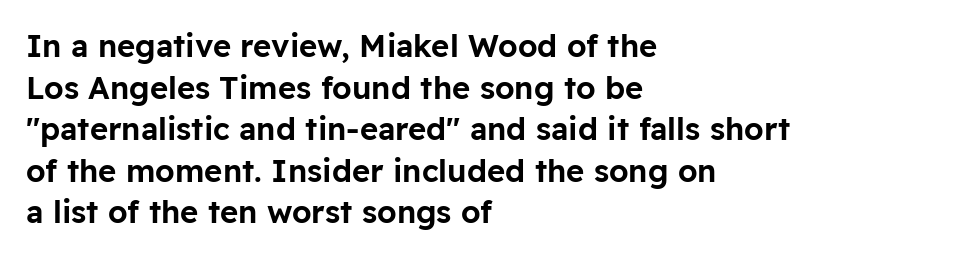
The lines are quadded left. In terms of posture, this sample is upright. No feet cap the strokes, marking this as sans-serif type. Each new line begins a customary step beneath the previous one.
